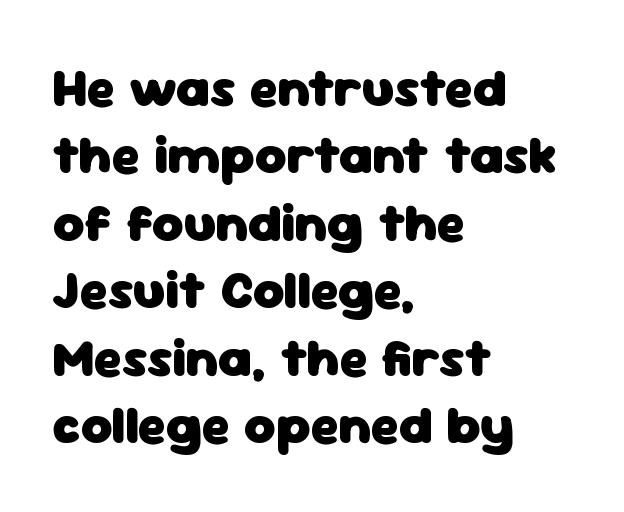
The image shows 54 px heavy sans-serif type, upright; set left-aligned, normal line spacing (1.25x), normal letter spacing, not underlined; low stroke contrast and a medium x-height.
